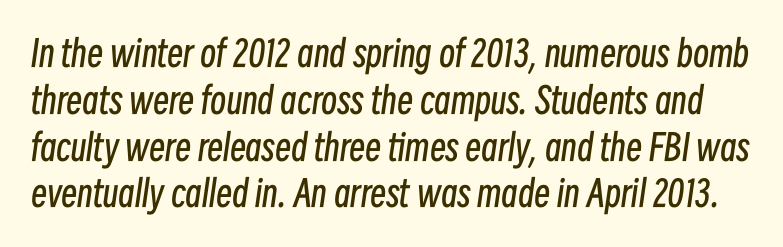
{"italic": "yes", "lean": "right", "slant_degrees": 8, "bold": "no", "weight": "regular", "width": "condensed", "stroke_contrast": "low", "x_height": "medium", "monospaced": "no", "underline": "no", "line_spacing": "normal", "line_spacing_ratio": 1.3, "letter_spacing": "normal", "letter_spacing_em": 0.0, "glyph_px": 36}
